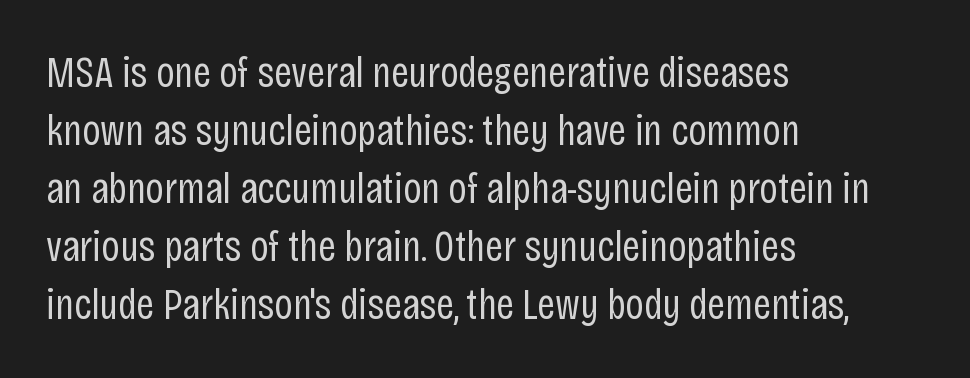
{"serif": "no", "italic": "no", "bold": "no", "weight": "regular", "width": "condensed", "stroke_contrast": "low", "x_height": "large", "monospaced": "no", "underline": "no", "align": "left", "line_spacing": "normal", "line_spacing_ratio": 1.32, "letter_spacing": "normal", "letter_spacing_em": 0.0, "glyph_px": 44}
